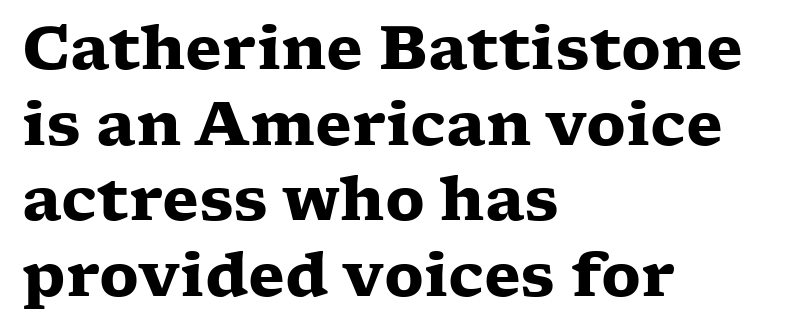
Q: Is the text bold? A: Yes.
Q: Is the text italic (slanted)? A: No, it is upright.
Q: Is the typeface a serif or a sans-serif typeface? A: Serif.
Q: Is the text underlined? A: No.
Q: How is the paragraph aligned? A: Left-aligned.
Q: Is the spacing between letters normal or unusually wide? A: Normal.
Q: Is the spacing between lines tight, normal or loose? A: Normal.
Q: Width (condensed, normal, or wide)? A: Wide.
Q: Stroke contrast? A: Low.
Q: x-height? A: Medium.
Q: Monospaced? A: No.
